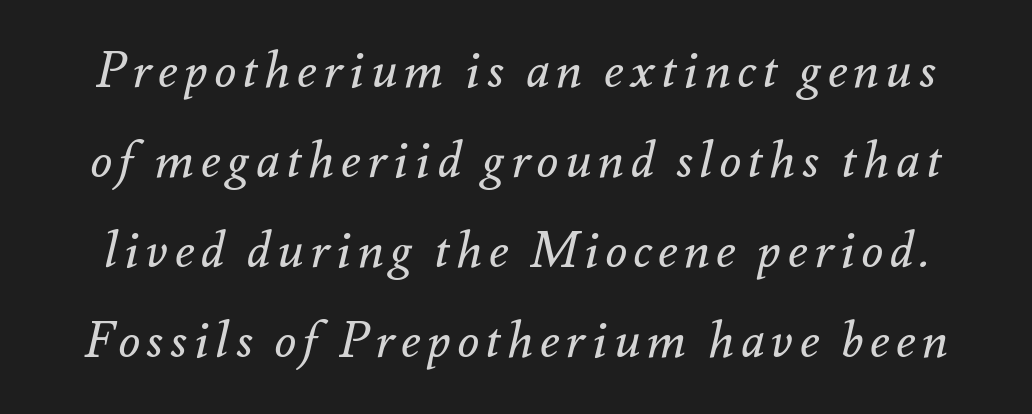
{"italic": "yes", "lean": "right", "slant_degrees": 12, "bold": "no", "weight": "regular", "width": "normal", "stroke_contrast": "medium", "x_height": "small", "monospaced": "no", "underline": "no", "line_spacing_ratio": 1.8, "glyph_px": 50}
